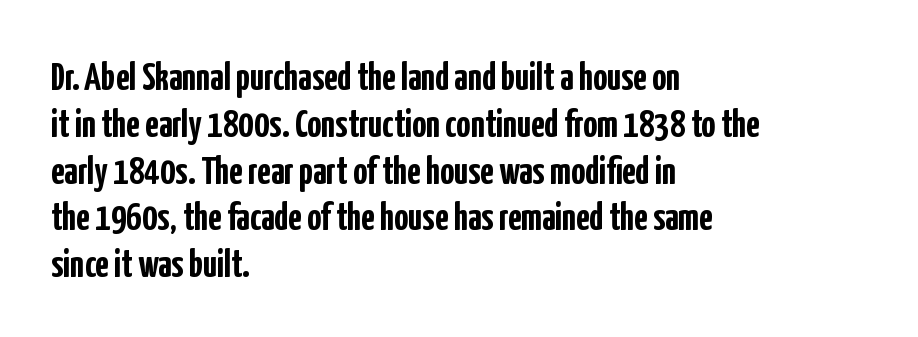
{"serif": "no", "italic": "no", "bold": "yes", "weight": "semibold", "width": "condensed", "stroke_contrast": "low", "x_height": "medium", "monospaced": "no", "underline": "no", "align": "left", "line_spacing_ratio": 1.2, "letter_spacing": "normal", "letter_spacing_em": 0.0, "glyph_px": 39}
